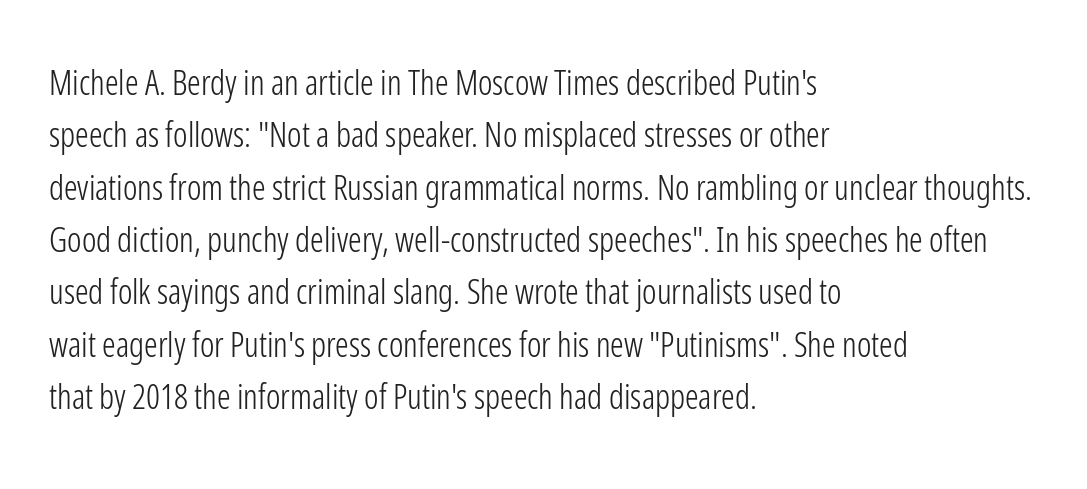
{"serif": "no", "italic": "no", "bold": "no", "weight": "light", "width": "condensed", "stroke_contrast": "low", "x_height": "medium", "monospaced": "no", "underline": "no", "align": "left", "line_spacing": "normal", "line_spacing_ratio": 1.54, "letter_spacing": "normal", "letter_spacing_em": 0.0, "glyph_px": 34}
